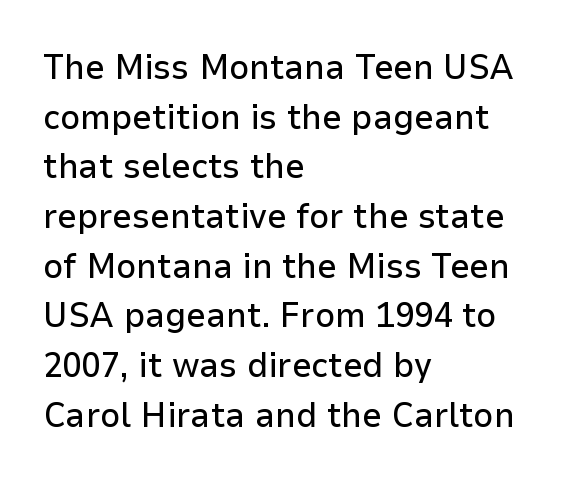
Q: Is the text italic (slanted)? A: No, it is upright.
Q: Is the typeface a serif or a sans-serif typeface? A: Sans-serif.
Q: Is the text underlined? A: No.
Q: How is the paragraph aligned? A: Left-aligned.
Q: Is the spacing between letters normal or unusually wide? A: Normal.
Q: Is the spacing between lines tight, normal or loose? A: Normal.
Q: Width (condensed, normal, or wide)? A: Normal.
Q: Stroke contrast? A: Low.
Q: x-height? A: Medium.
Q: Monospaced? A: No.
